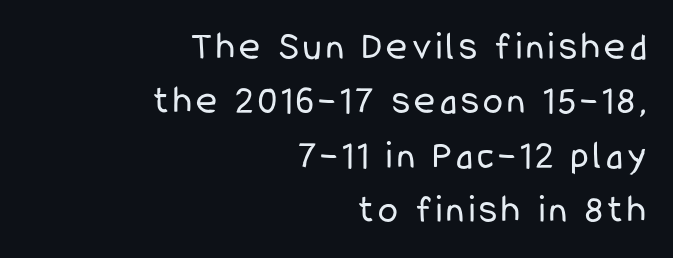
Q: Is the text bold? A: No.
Q: Is the text italic (slanted)? A: No, it is upright.
Q: Is the typeface a serif or a sans-serif typeface? A: Sans-serif.
Q: Is the text underlined? A: No.
Q: How is the paragraph aligned? A: Right-aligned.
Q: Is the spacing between lines tight, normal or loose? A: Normal.
Q: Width (condensed, normal, or wide)? A: Condensed.
Q: Stroke contrast? A: Low.
Q: x-height? A: Medium.
Q: Monospaced? A: No.
